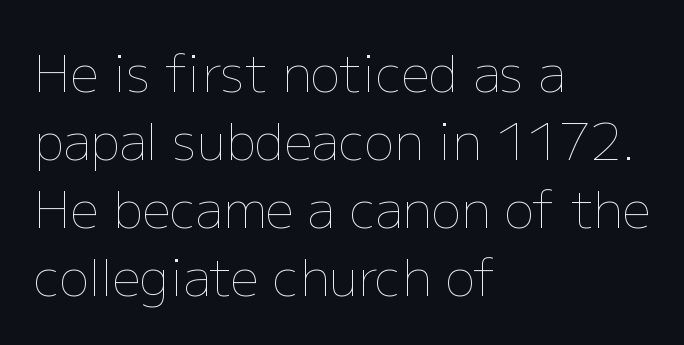
{"italic": "no", "bold": "no", "weight": "thin", "width": "normal", "stroke_contrast": "low", "x_height": "medium", "monospaced": "no", "underline": "no", "align": "left", "line_spacing": "normal", "line_spacing_ratio": 1.36, "letter_spacing": "normal", "letter_spacing_em": 0.0, "glyph_px": 50}
